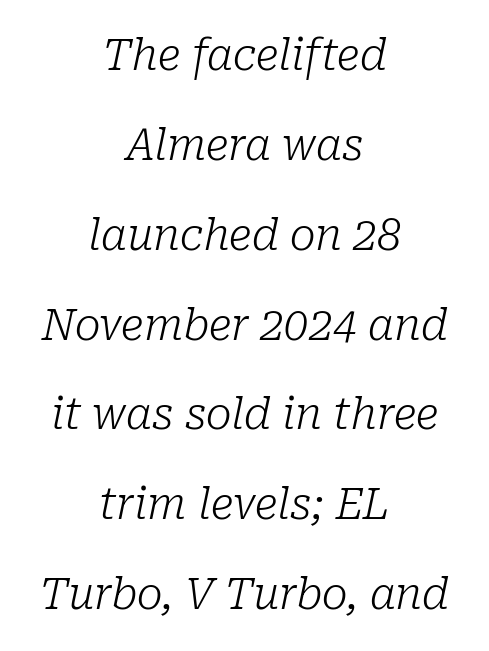
The letters sit at their default tracking, neither squeezed nor spread. Leading is clearly above the norm, producing a sparse column. Italic: yes, the glyphs are oblique. Both edges are ragged and mirror each other, which tells us the setting is centered. Observe the serifs anchoring each vertical stroke in this sample.
